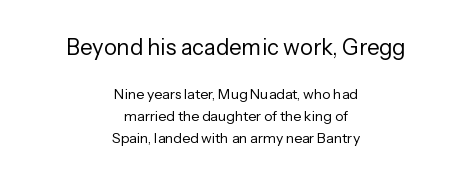
The image shows 22 px text type, upright; set centered, normal line spacing (1.56x), normal letter spacing, not underlined; the first (top) block is 1.57x larger.
